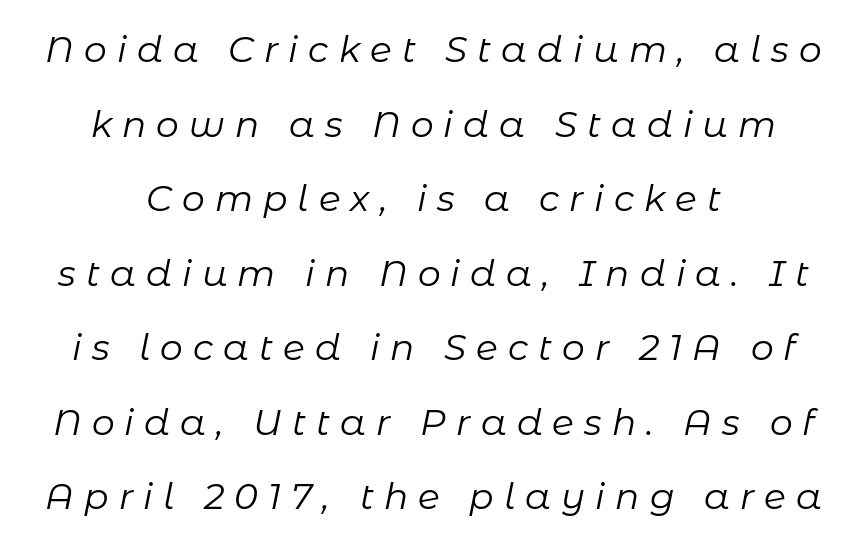
In terms of letterspacing, this is a distinctly airy, spread setting. There's an unmistakable incline to the writing here. Descender tails drop into unmarked territory. This sample trades compactness for vertical openness between lines. The rag falls on both sides of this text block equally.
